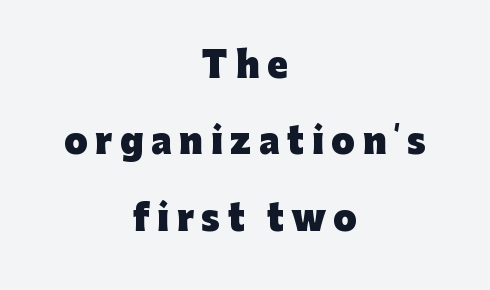
Q: Is the text bold? A: Yes.
Q: Is the text italic (slanted)? A: No, it is upright.
Q: Is the typeface a serif or a sans-serif typeface? A: Sans-serif.
Q: Is the text underlined? A: No.
Q: How is the paragraph aligned? A: Centered.
Q: Is the spacing between letters normal or unusually wide? A: Unusually wide.
Q: Is the spacing between lines tight, normal or loose? A: Loose.
Q: Width (condensed, normal, or wide)? A: Normal.
Q: Stroke contrast? A: Low.
Q: x-height? A: Medium.
Q: Monospaced? A: No.
